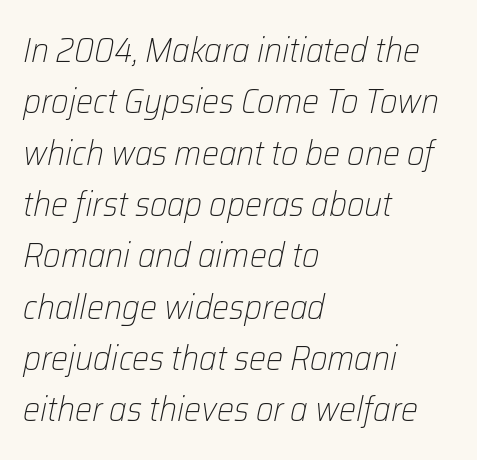
{"italic": "yes", "lean": "right", "slant_degrees": 12, "bold": "no", "weight": "light", "width": "normal", "stroke_contrast": "low", "x_height": "medium", "monospaced": "no", "underline": "no", "align": "left", "line_spacing": "normal", "line_spacing_ratio": 1.51, "letter_spacing": "normal", "letter_spacing_em": 0.0, "glyph_px": 34}
